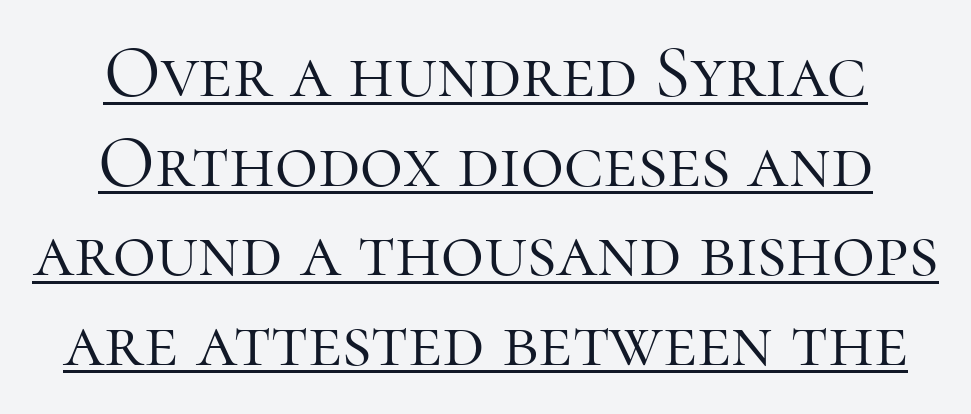
Q: Is the text bold? A: No.
Q: Is the text italic (slanted)? A: No, it is upright.
Q: Is the typeface a serif or a sans-serif typeface? A: Serif.
Q: Is the text underlined? A: Yes.
Q: How is the paragraph aligned? A: Centered.
Q: Is the spacing between letters normal or unusually wide? A: Normal.
Q: Width (condensed, normal, or wide)? A: Normal.
Q: Stroke contrast? A: High.
Q: x-height? A: Medium.
Q: Monospaced? A: No.
